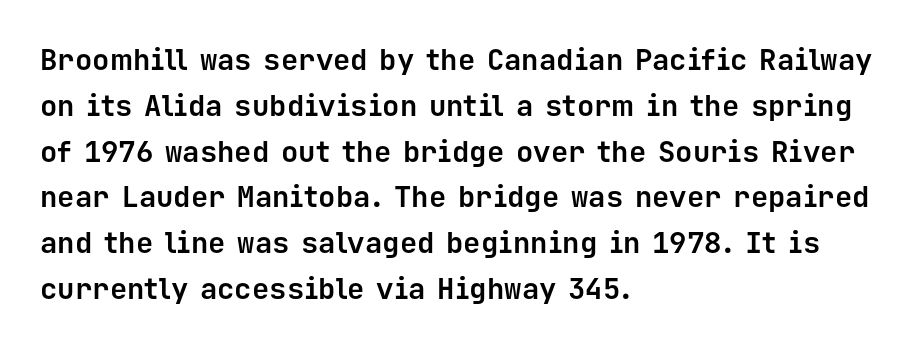
Standard letterfit; no display-style spreading of the glyphs. The leading is moderate, giving the passage an even texture. Quick note: underline off. Each letter, wide or thin by design, is forced into the same width here. Every character sits straight up, as roman type does. Line starts are locked; line ends wander.
